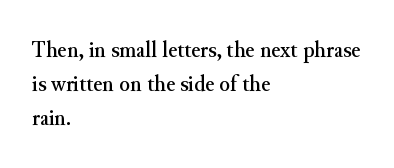
{"italic": "no", "underline": "no", "align": "left", "line_spacing": "normal", "line_spacing_ratio": 1.41, "letter_spacing": "normal", "letter_spacing_em": 0.0, "glyph_px": 24}
